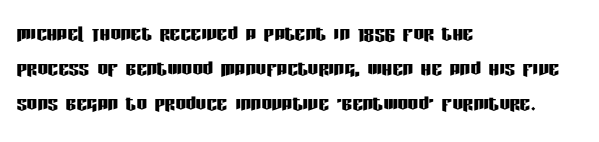
Q: Is the text italic (slanted)? A: No, it is upright.
Q: Is the text underlined? A: No.
Q: How is the paragraph aligned? A: Left-aligned.
Q: Is the spacing between letters normal or unusually wide? A: Normal.
Q: Is the spacing between lines tight, normal or loose? A: Normal.
